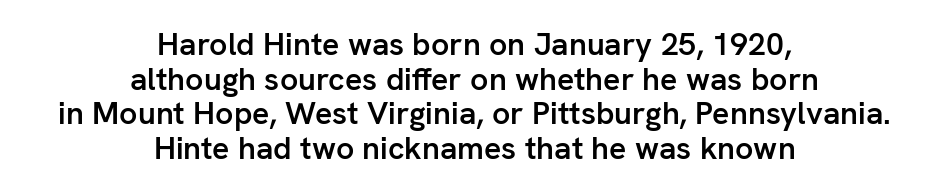
Q: Is the text bold? A: Semi-bold.
Q: Is the text italic (slanted)? A: No, it is upright.
Q: Is the typeface a serif or a sans-serif typeface? A: Sans-serif.
Q: Is the text underlined? A: No.
Q: How is the paragraph aligned? A: Centered.
Q: Is the spacing between letters normal or unusually wide? A: Normal.
Q: Is the spacing between lines tight, normal or loose? A: Tight.
Q: Width (condensed, normal, or wide)? A: Normal.
Q: Stroke contrast? A: Low.
Q: x-height? A: Medium.
Q: Monospaced? A: No.
